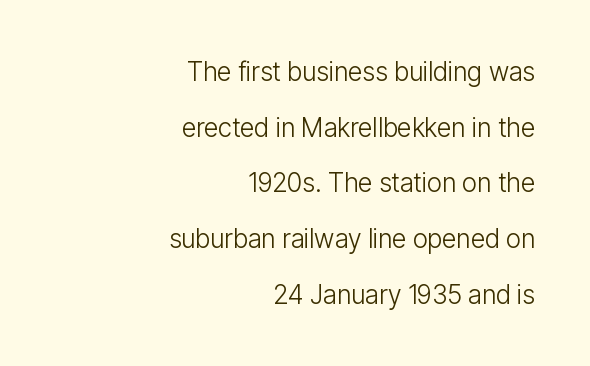
The block of text is sparse from top to bottom, with ample space between rows. On a weight scale, this lands at 450 or below. Type without underlining. A flush-right, rag-left setting is used for this passage.
